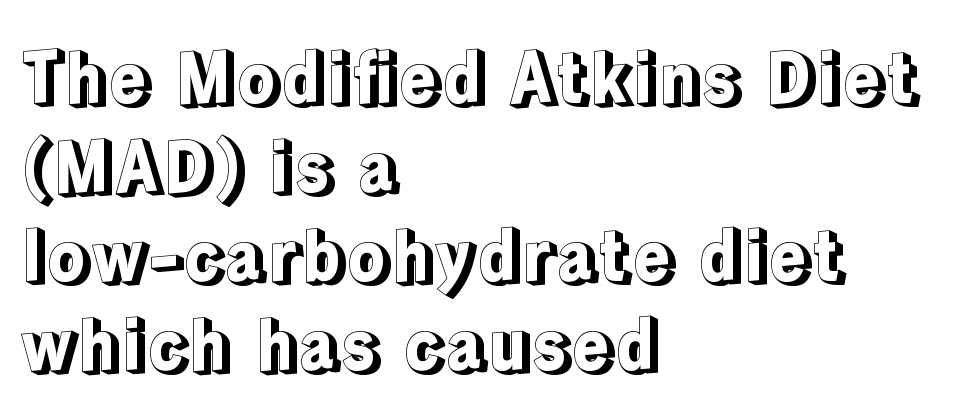
In CSS terms this would be text-align: left. The area under the type is left untouched. The horizontal fit of the characters is conventional and even. The axis of the letterforms is exactly vertical.
